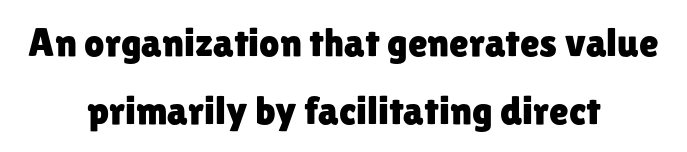
Observe the ordinary spacing: letters are neighbours, not strangers. If you drew a line through each stem, it would be perfectly vertical. Evenly set lines give the paragraph a standard silhouette. Plain, unruled lines of type.
